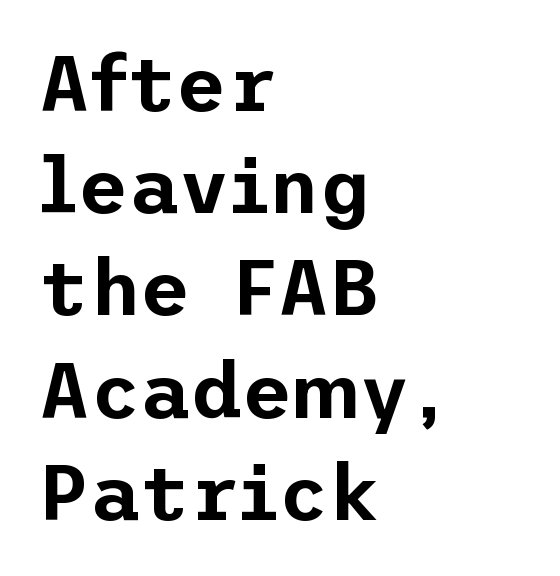
{"serif": "no", "italic": "no", "width": "normal", "stroke_contrast": "low", "x_height": "medium", "underline": "no", "align": "left", "line_spacing": "normal", "line_spacing_ratio": 1.31, "letter_spacing": "normal", "letter_spacing_em": 0.0, "glyph_px": 78}
